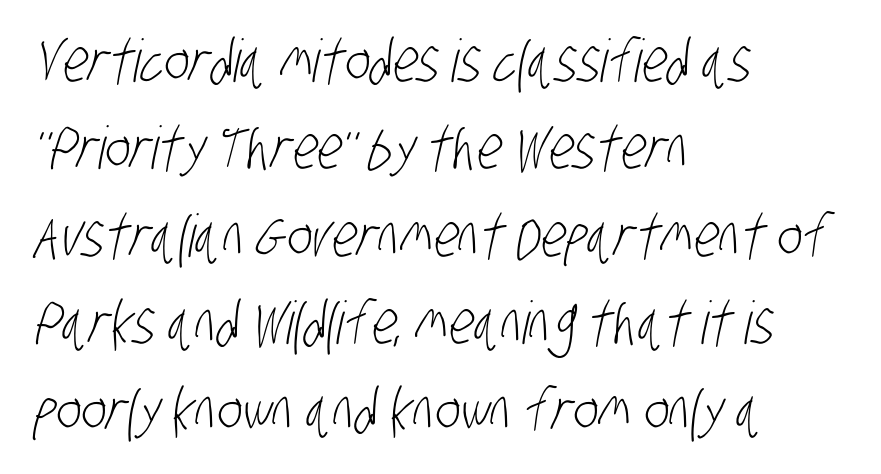
Q: Is the text bold? A: No.
Q: Is the typeface a serif or a sans-serif typeface? A: Sans-serif.
Q: Is the text underlined? A: No.
Q: How is the paragraph aligned? A: Left-aligned.
Q: Is the spacing between letters normal or unusually wide? A: Normal.
Q: Is the spacing between lines tight, normal or loose? A: Normal.
Q: Width (condensed, normal, or wide)? A: Condensed.
Q: Stroke contrast? A: Low.
Q: x-height? A: Large.
Q: Monospaced? A: No.
